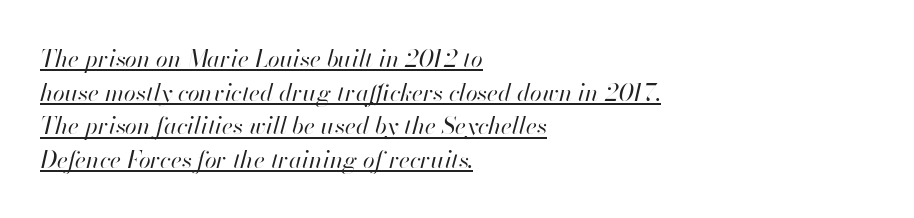
{"italic": "yes", "lean": "right", "slant_degrees": 13, "bold": "no", "underline": "yes", "align": "left", "line_spacing": "normal", "line_spacing_ratio": 1.4, "letter_spacing": "normal", "letter_spacing_em": 0.0, "glyph_px": 24}
